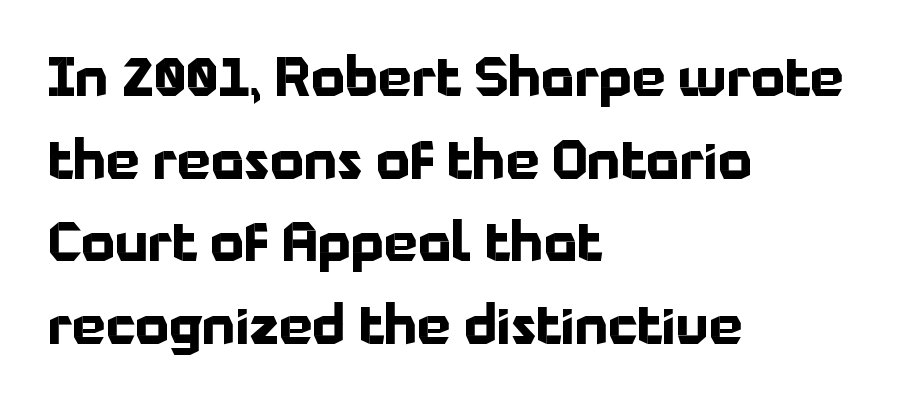
Q: Is the text bold? A: Yes.
Q: Is the text italic (slanted)? A: No, it is upright.
Q: Is the typeface a serif or a sans-serif typeface? A: Sans-serif.
Q: Is the text underlined? A: No.
Q: How is the paragraph aligned? A: Left-aligned.
Q: Is the spacing between letters normal or unusually wide? A: Normal.
Q: Is the spacing between lines tight, normal or loose? A: Normal.
Q: Width (condensed, normal, or wide)? A: Normal.
Q: Stroke contrast? A: Low.
Q: x-height? A: Medium.
Q: Monospaced? A: No.
